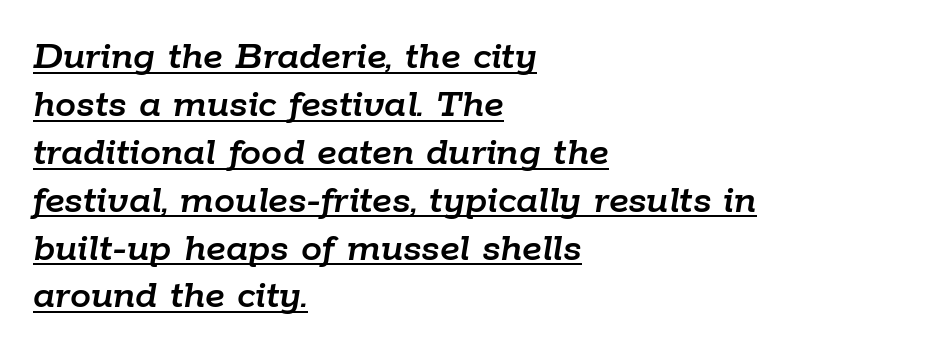
The image shows 42 px text type, italic (leaning right); set left-aligned, tight line spacing (1.14x), normal letter spacing, underlined; low stroke contrast and a medium x-height.
